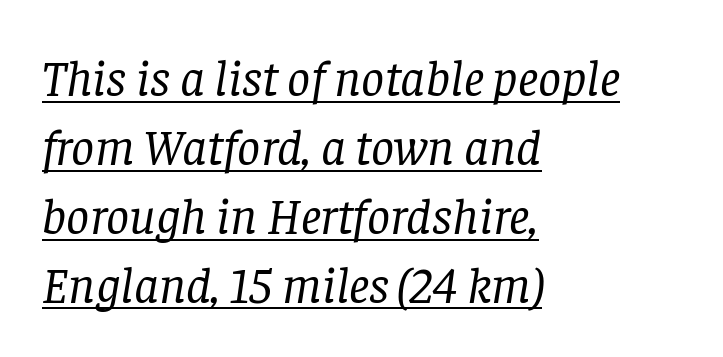
{"serif": "yes", "italic": "yes", "lean": "right", "slant_degrees": 8, "bold": "no", "weight": "regular", "width": "normal", "stroke_contrast": "low", "x_height": "large", "monospaced": "no", "underline": "yes", "align": "left", "line_spacing": "normal", "line_spacing_ratio": 1.35, "letter_spacing": "normal", "letter_spacing_em": 0.0, "glyph_px": 51}
